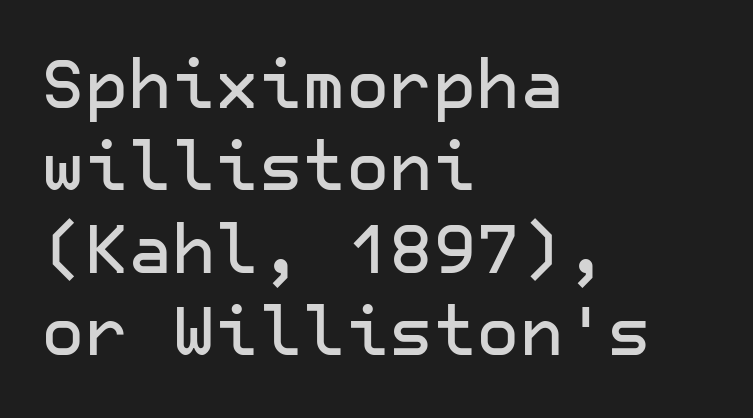
{"serif": "no", "italic": "no", "width": "normal", "stroke_contrast": "low", "x_height": "medium", "underline": "no", "align": "left", "line_spacing_ratio": 1.23, "letter_spacing": "normal", "letter_spacing_em": 0.0, "glyph_px": 67}
